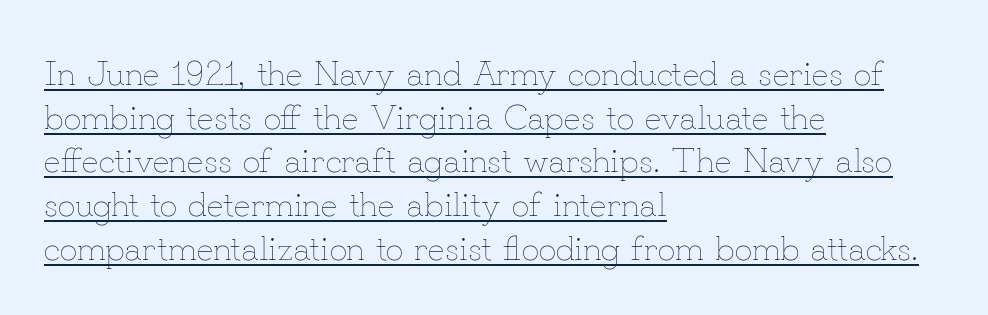
{"italic": "no", "bold": "no", "weight": "thin", "width": "normal", "stroke_contrast": "low", "x_height": "small", "monospaced": "no", "underline": "yes", "align": "left", "line_spacing": "normal", "line_spacing_ratio": 1.25, "letter_spacing": "normal", "letter_spacing_em": 0.0, "glyph_px": 35}
